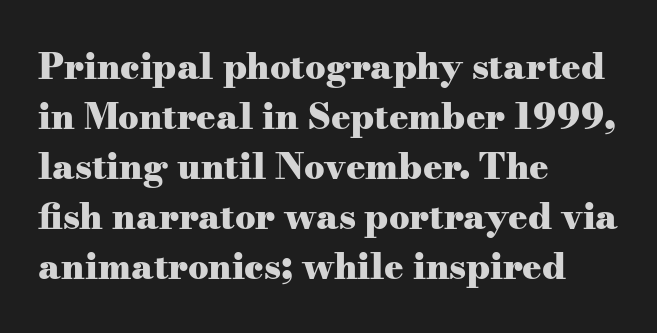
{"serif": "yes", "italic": "no", "bold": "yes", "weight": "heavy", "width": "wide", "stroke_contrast": "medium", "x_height": "small", "monospaced": "no", "underline": "no", "align": "left", "line_spacing": "normal", "line_spacing_ratio": 1.39, "letter_spacing": "normal", "letter_spacing_em": 0.0, "glyph_px": 36}
